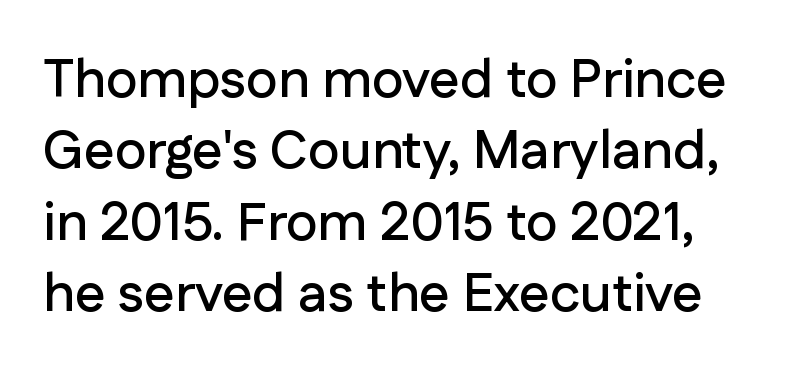
The image shows 54 px sans-serif type, upright; set normal line spacing (1.32x), normal letter spacing, not underlined; low stroke contrast and a medium x-height.
